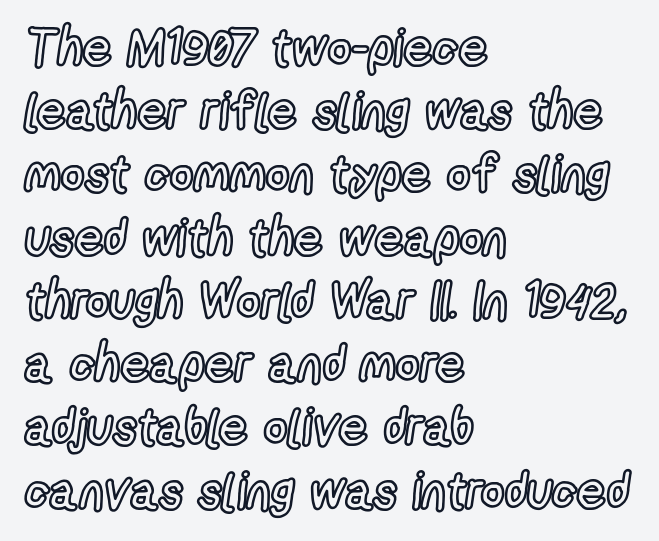
Q: Is the text italic (slanted)? A: Yes.
Q: Is the text underlined? A: No.
Q: How is the paragraph aligned? A: Left-aligned.
Q: Is the spacing between letters normal or unusually wide? A: Normal.
Q: Width (condensed, normal, or wide)? A: Condensed.
Q: x-height? A: Medium.
Q: Monospaced? A: No.
